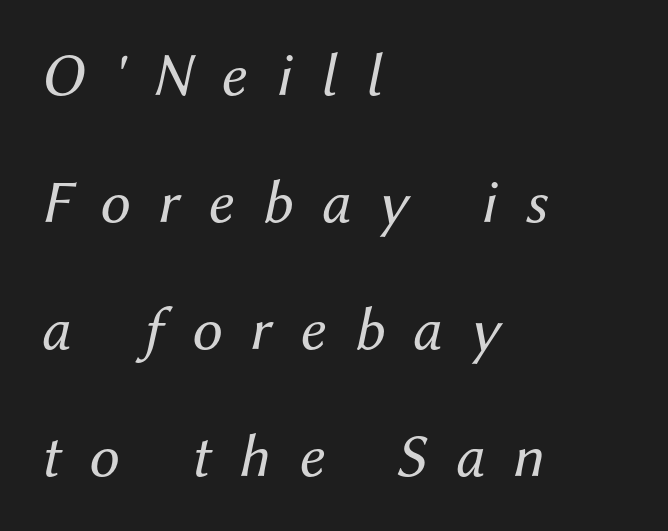
Airy leading. Is this a fixed-width face? No — the glyphs have proportional, varying widths. Stroke mass is kept to a normal reading level or below. The foot of each line stays bare and open. Letter spacing: wide. One-word summary of the alignment: left.
